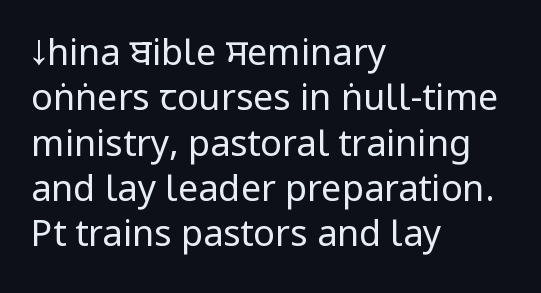
No feet cap the strokes, marking this as sans-serif type. The letters stand straight up with perfectly vertical stems. You could not count columns in this text — the font is proportionally spaced. The strip under each line holds only bare page. These lines stack with their left ends in a neat column. Tracking value appears to be zero — textbook default spacing.
